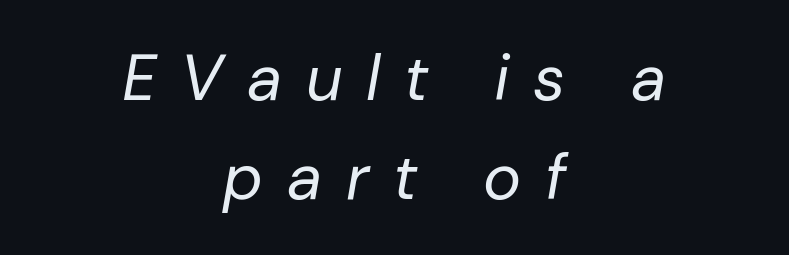
In terms of posture, this sample is oblique. This sample is center-justified, so both line endings float freely. Line spacing here is normal. The line texture is sparse and dotted thanks to wide tracking. Proportional: the letters do not fall into vertical columns. Nothing heavy about these letters — not bold at all.
